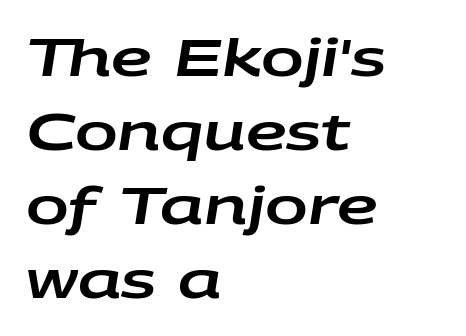
{"italic": "yes", "lean": "right", "slant_degrees": 9, "width": "wide", "stroke_contrast": "low", "x_height": "large", "monospaced": "no", "underline": "no", "align": "left", "line_spacing": "normal", "line_spacing_ratio": 1.45, "letter_spacing": "normal", "letter_spacing_em": 0.0, "glyph_px": 51}
